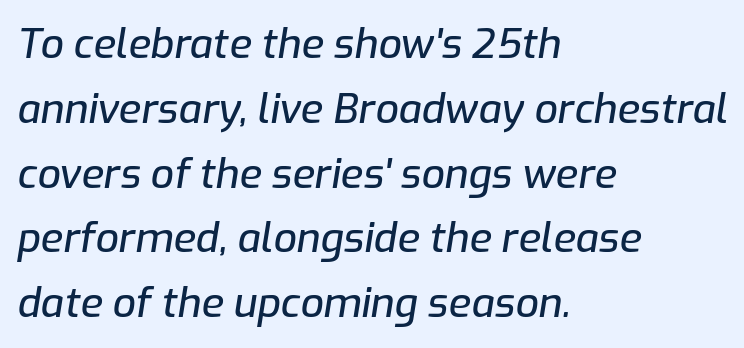
There is no visible air inserted between adjacent glyphs. Evenly set lines give the paragraph a standard silhouette. Unmarked baselines from the first word to the last. Note the varied advance widths — an 'i' is clearly narrower than an 'm'.
